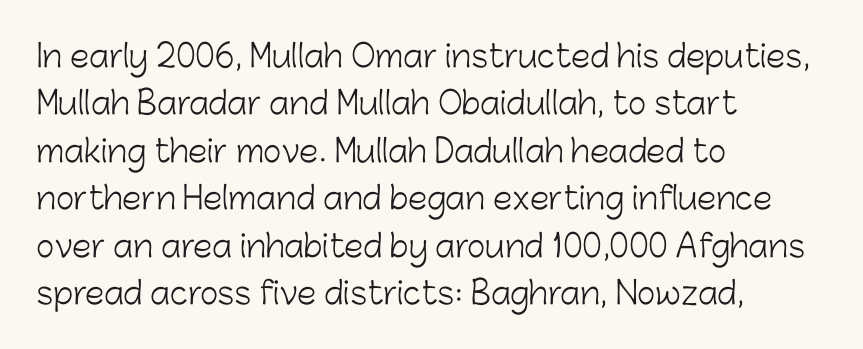
The space directly below the letters is spotless. Regular leading. The font sits on the lighter half of the weight spectrum, regular included. The letters stand straight up with perfectly vertical stems.
